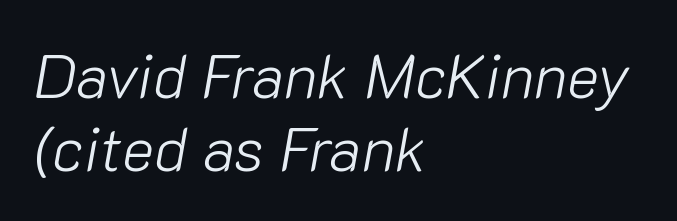
The image shows 61 px light type, italic (leaning right); set left-aligned, line spacing 1.19x, normal letter spacing, not underlined; low stroke contrast and a medium x-height.
